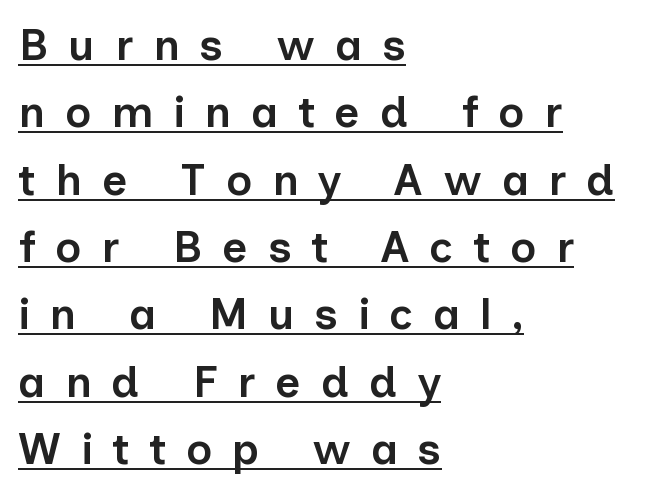
These lines sit exactly where default settings would place them. Each word looks stretched out because of the extra space between its letters. Set as a demibold, roughly 600 on the weight scale. Here the designer chose a conventional face with non-uniform glyph widths. I'd call this a sans setting — the letters go barefoot.
